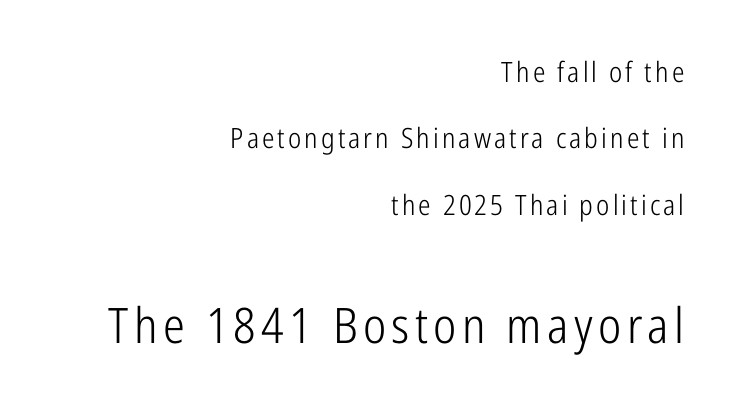
The image shows 49 px light, condensed sans-serif type, upright; set right-aligned, loose line spacing (2.37x), not underlined; the second (bottom) block is 1.75x larger; low stroke contrast and a medium x-height.
